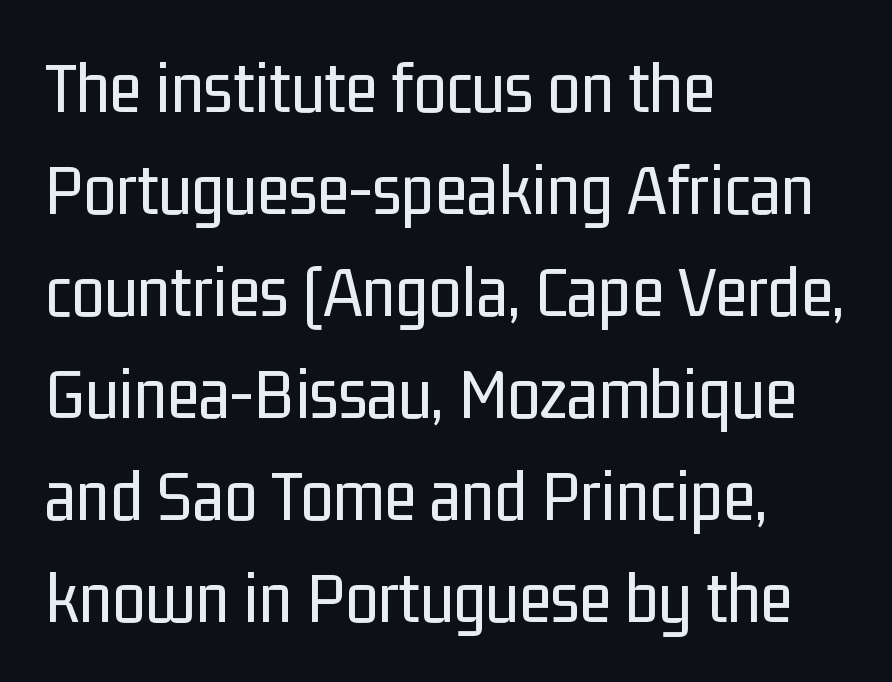
Q: Is the text bold? A: No.
Q: Is the text italic (slanted)? A: No, it is upright.
Q: Is the typeface a serif or a sans-serif typeface? A: Sans-serif.
Q: Is the text underlined? A: No.
Q: How is the paragraph aligned? A: Left-aligned.
Q: Is the spacing between letters normal or unusually wide? A: Normal.
Q: Is the spacing between lines tight, normal or loose? A: Normal.
Q: Width (condensed, normal, or wide)? A: Condensed.
Q: Stroke contrast? A: Low.
Q: x-height? A: Medium.
Q: Monospaced? A: No.
